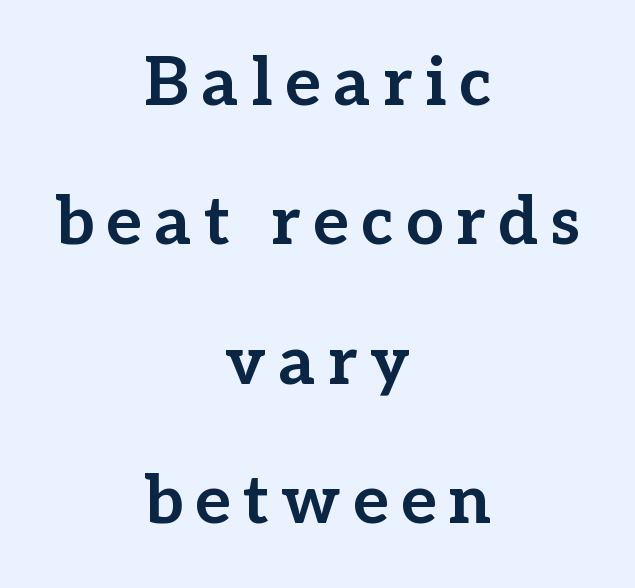
{"serif": "yes", "italic": "no", "bold": "yes", "weight": "bold", "width": "normal", "stroke_contrast": "low", "x_height": "medium", "monospaced": "no", "underline": "no", "align": "center", "line_spacing": "loose", "line_spacing_ratio": 2.08, "glyph_px": 67}
